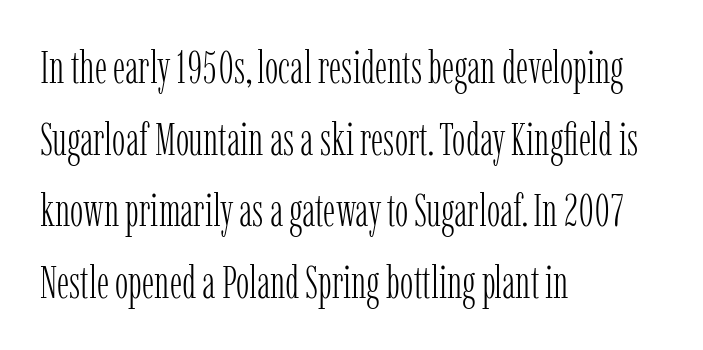
{"serif": "yes", "italic": "no", "bold": "no", "weight": "light", "width": "condensed", "stroke_contrast": "low", "x_height": "medium", "monospaced": "no", "underline": "no", "align": "left", "line_spacing": "normal", "line_spacing_ratio": 1.59, "letter_spacing": "normal", "letter_spacing_em": 0.0, "glyph_px": 45}
